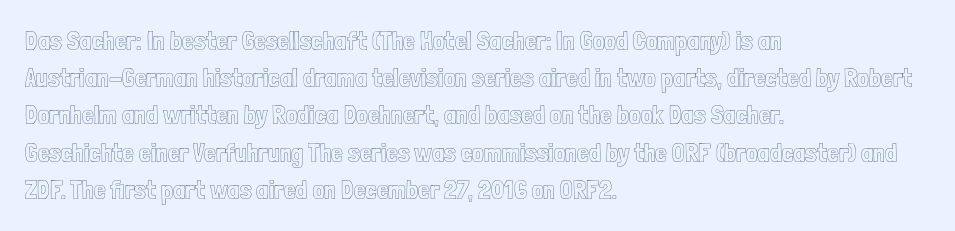
{"italic": "no", "underline": "no", "align": "left", "line_spacing": "normal", "line_spacing_ratio": 1.43, "letter_spacing": "normal", "letter_spacing_em": 0.0, "glyph_px": 26}
